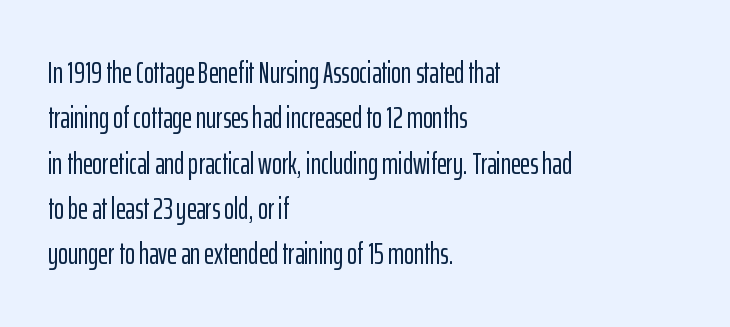
Q: Is the text italic (slanted)? A: No, it is upright.
Q: Is the typeface a serif or a sans-serif typeface? A: Sans-serif.
Q: Is the text underlined? A: No.
Q: How is the paragraph aligned? A: Left-aligned.
Q: Is the spacing between letters normal or unusually wide? A: Normal.
Q: Is the spacing between lines tight, normal or loose? A: Normal.
Q: Width (condensed, normal, or wide)? A: Condensed.
Q: Stroke contrast? A: Low.
Q: x-height? A: Medium.
Q: Monospaced? A: No.
